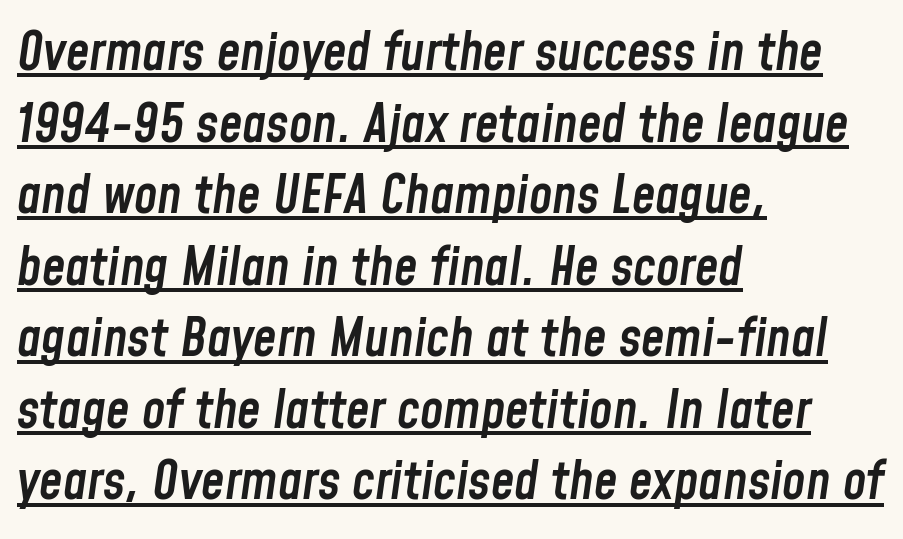
The image shows 53 px semibold, condensed type, italic (leaning right); set left-aligned, normal line spacing (1.35x), normal letter spacing, underlined; low stroke contrast and a medium x-height.
